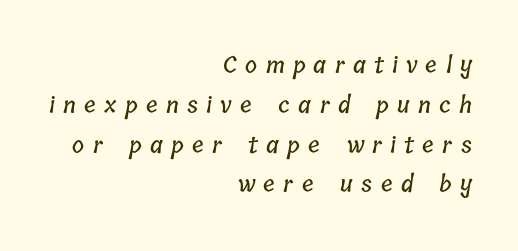
The image shows 23 px text type; set right-aligned, line spacing 1.73x, unusually wide letter spacing (+0.36 em), not underlined.
